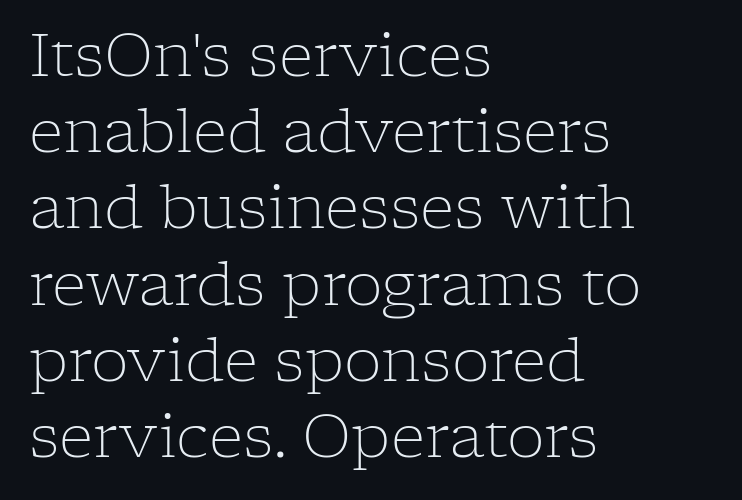
Q: Is the text bold? A: No.
Q: Is the text italic (slanted)? A: No, it is upright.
Q: Is the typeface a serif or a sans-serif typeface? A: Serif.
Q: Is the text underlined? A: No.
Q: How is the paragraph aligned? A: Left-aligned.
Q: Is the spacing between letters normal or unusually wide? A: Normal.
Q: Is the spacing between lines tight, normal or loose? A: Normal.
Q: Width (condensed, normal, or wide)? A: Normal.
Q: Stroke contrast? A: Low.
Q: x-height? A: Medium.
Q: Monospaced? A: No.
